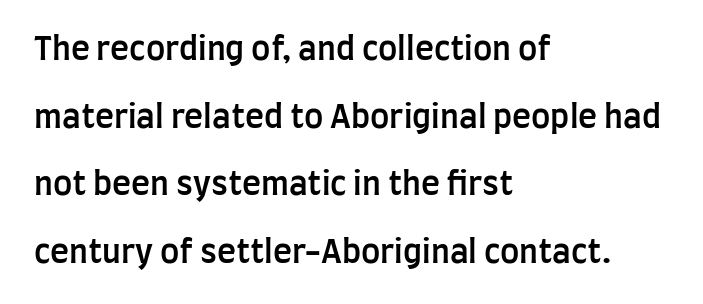
The font family rendered here belongs to the sans-serif group. This is roman type, the default non-slanted kind. Between one letter and the next there's only the usual sliver of space. Clear beneath every line of the passage.
